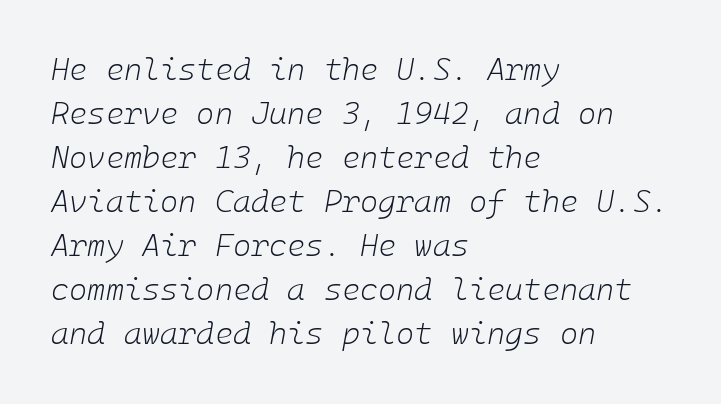
{"italic": "yes", "lean": "right", "slant_degrees": 10, "bold": "no", "weight": "light", "width": "normal", "stroke_contrast": "low", "x_height": "medium", "underline": "no", "align": "left", "line_spacing": "normal", "line_spacing_ratio": 1.42, "letter_spacing": "normal", "letter_spacing_em": 0.0, "glyph_px": 31}
